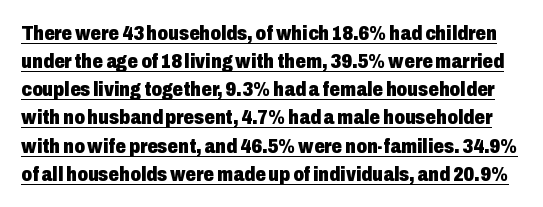
Each glyph is drawn with heavy, bold strokes. If you drew a line through each stem, it would be perfectly vertical. This rendering leaves character spacing at its baseline value. The words here are underlined. Honestly, the row spacing looks completely unremarkable.
